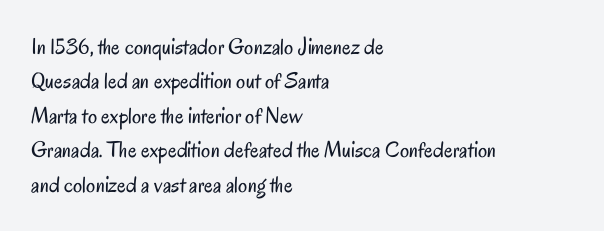
Observe the ordinary spacing: letters are neighbours, not strangers. Only glyphs here, with clear space below each row. Honestly, the row spacing looks completely unremarkable. No letter is thick-stroked: the sample isn't bold.
